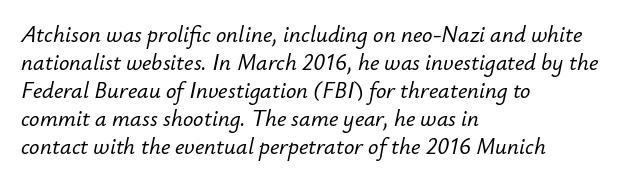
Q: Is the text italic (slanted)? A: Yes, it leans right by about 12 degrees.
Q: Is the text underlined? A: No.
Q: How is the paragraph aligned? A: Left-aligned.
Q: Is the spacing between letters normal or unusually wide? A: Normal.
